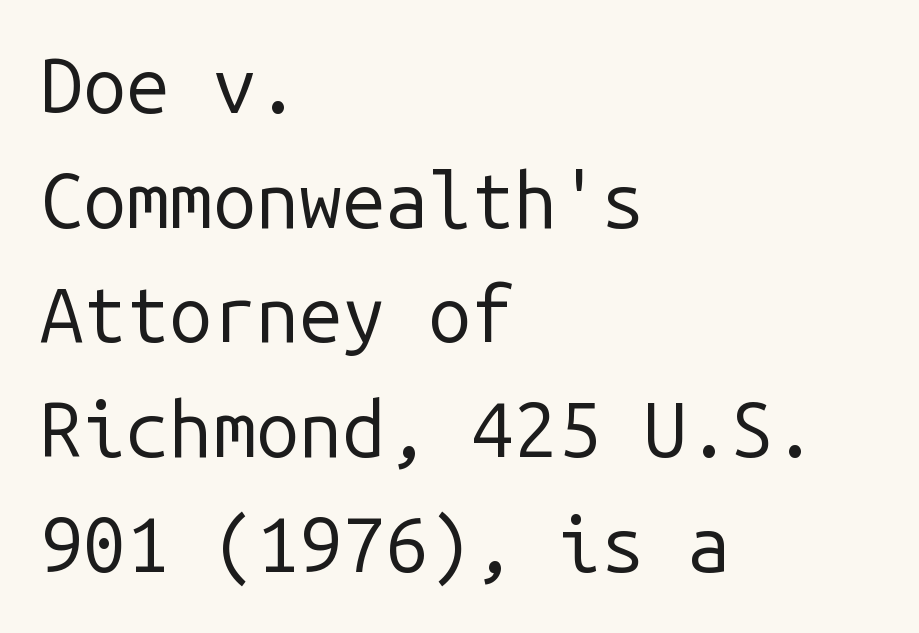
Horizontal alignment here is leftward, the default for most running prose. Posture: vertical. The passage shown is typed in a monospace face where columns stay perfectly aligned. Summary of weight: not heavy and not bold. Vertical spacing — default. Descender tails drop into unmarked territory.
